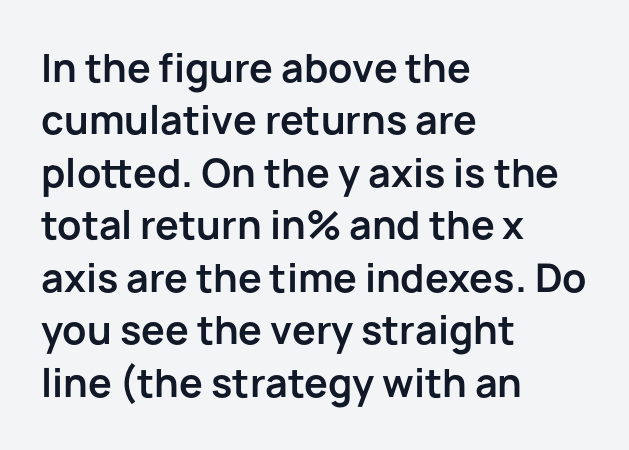
Q: Is the text bold? A: Yes.
Q: Is the text italic (slanted)? A: No, it is upright.
Q: Is the typeface a serif or a sans-serif typeface? A: Sans-serif.
Q: Is the text underlined? A: No.
Q: How is the paragraph aligned? A: Left-aligned.
Q: Is the spacing between letters normal or unusually wide? A: Normal.
Q: Is the spacing between lines tight, normal or loose? A: Normal.
Q: Width (condensed, normal, or wide)? A: Normal.
Q: Stroke contrast? A: Low.
Q: x-height? A: Medium.
Q: Monospaced? A: No.
